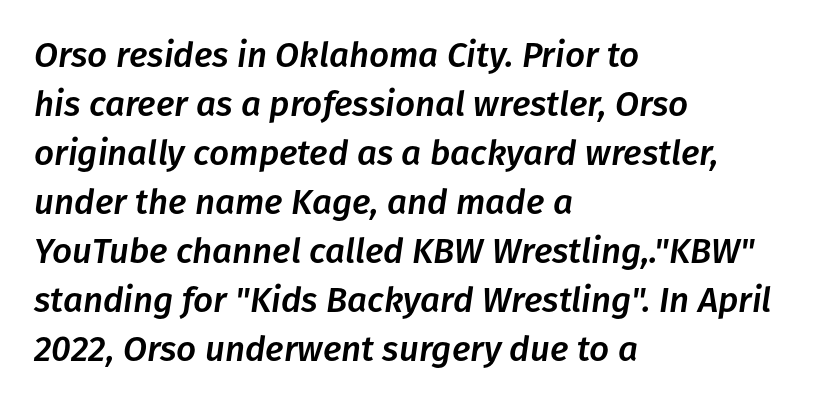
Honestly, the row spacing looks completely unremarkable. The axis of the letterforms is tilted away from vertical. The gap between lines stays unmarked. You could call the tracking neutral — neither tight nor loose.
